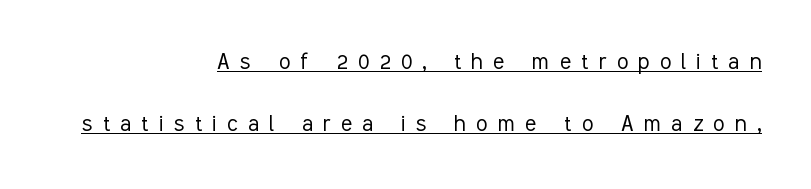
{"italic": "no", "bold": "no", "underline": "yes", "align": "right", "line_spacing": "loose", "line_spacing_ratio": 2.38, "letter_spacing": "wide", "letter_spacing_em": 0.4, "glyph_px": 26}
